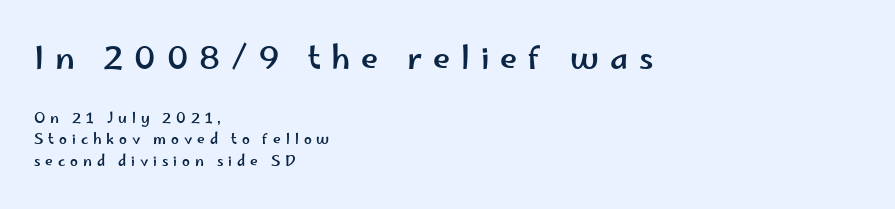
{"serif": "no", "italic": "no", "width": "wide", "stroke_contrast": "low", "x_height": "small", "monospaced": "no", "underline": "no", "align": "left", "line_spacing": "normal", "line_spacing_ratio": 1.54, "letter_spacing": "wide", "letter_spacing_em": 0.35, "larger_block": "first", "size_ratio": 2.21, "glyph_px": 31}
